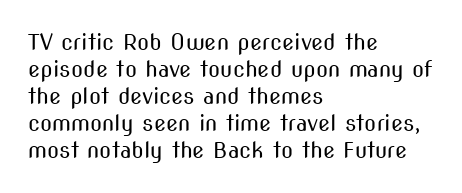
Beneath every word, the page is bare. The lettering holds an erect, upright posture throughout. Caption: face not bold, strokes unweighted. The gaps between neighbouring characters are ordinary and unremarkable.
